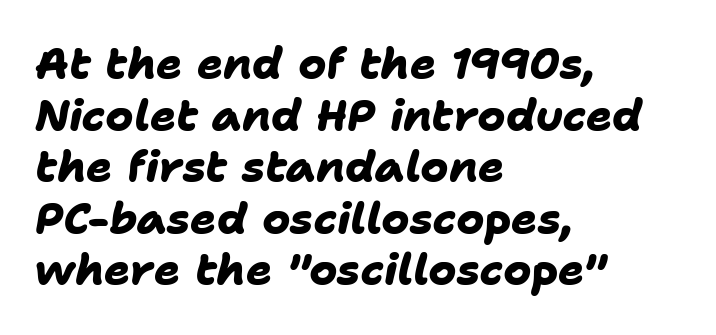
The rendering uses natural spacing where letterforms have individual widths. Tracking here is standard; glyphs follow each other at the usual distance. I'd call this a sans setting — the letters go barefoot. The glyphs are unaccompanied by any horizontal stroke below them. The text block is weighted toward the left margin, trailing off unevenly rightward.
